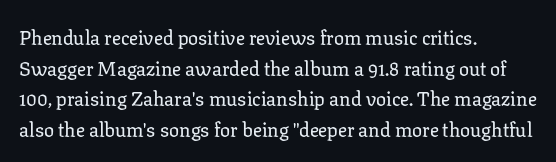
{"italic": "no", "underline": "no", "align": "left", "line_spacing": "normal", "line_spacing_ratio": 1.53, "letter_spacing": "normal", "letter_spacing_em": 0.0, "glyph_px": 20}
